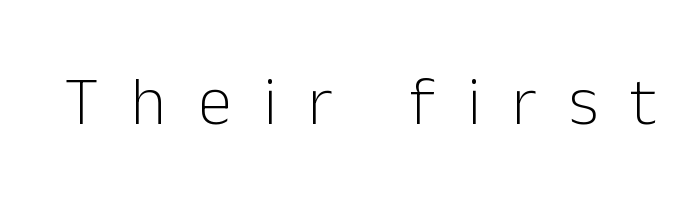
Q: Is the text bold? A: No.
Q: Is the text italic (slanted)? A: No, it is upright.
Q: Is the typeface a serif or a sans-serif typeface? A: Sans-serif.
Q: Is the text underlined? A: No.
Q: Is the spacing between letters normal or unusually wide? A: Unusually wide.
Q: Width (condensed, normal, or wide)? A: Normal.
Q: Stroke contrast? A: Low.
Q: x-height? A: Medium.
Q: Monospaced? A: No.
